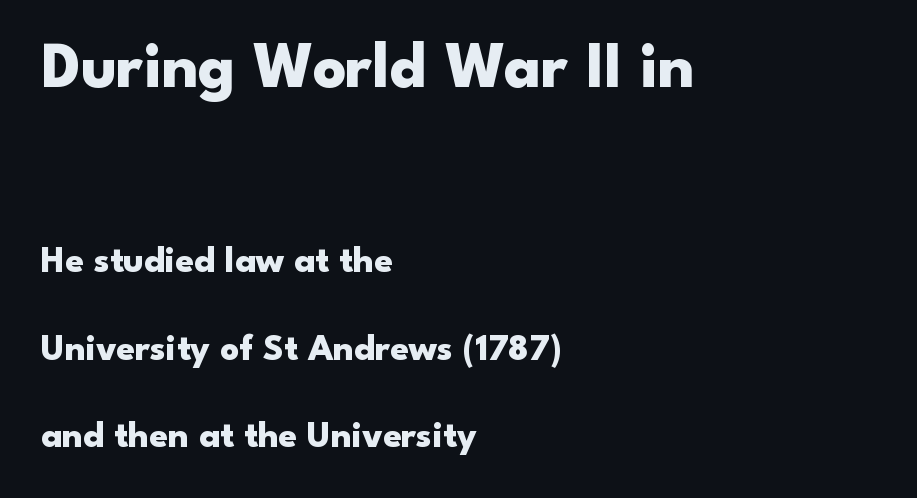
The image shows 65 px heavy, wide sans-serif type, upright; set left-aligned, loose line spacing (2.36x), normal letter spacing, not underlined; the first (top) block is 1.76x larger; low stroke contrast and a small x-height.
